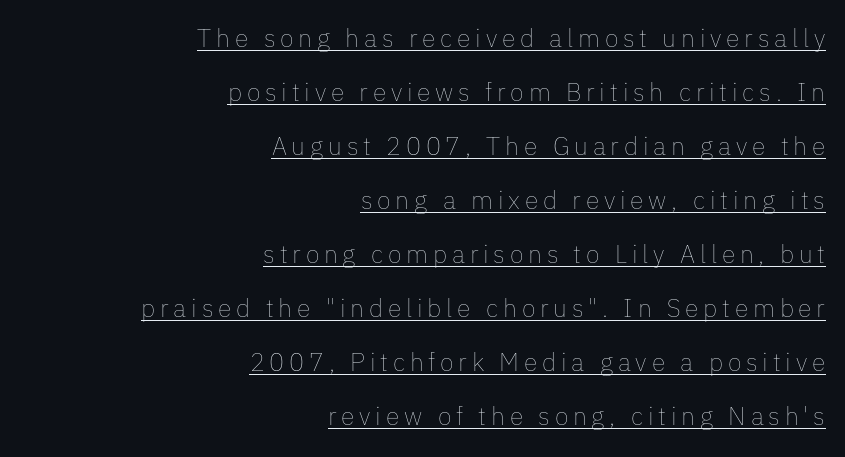
{"italic": "no", "bold": "no", "underline": "yes", "align": "right", "line_spacing": "loose", "line_spacing_ratio": 2.16, "glyph_px": 25}
